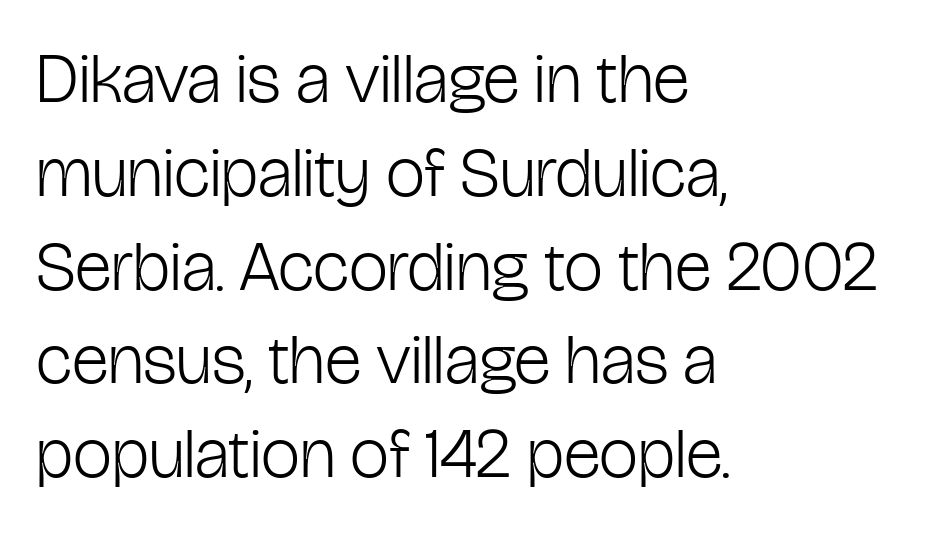
Between one letter and the next there's only the usual sliver of space. Think of a printed novel: that variable character pitch is what you see here. The baseline area is clear. Posture: vertical.
